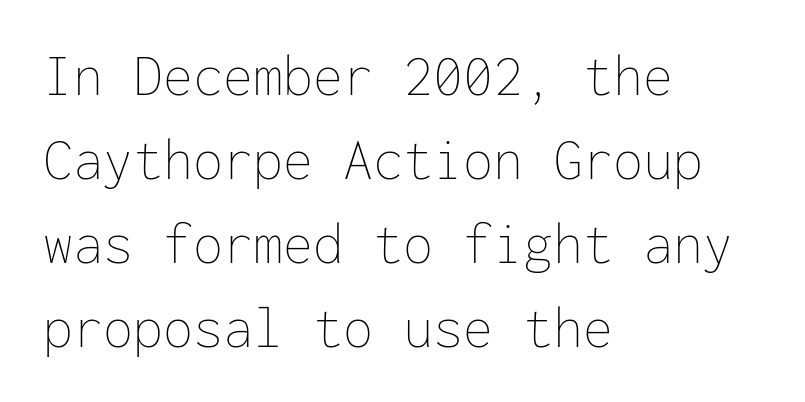
Q: Is the text bold? A: No.
Q: Is the text italic (slanted)? A: No, it is upright.
Q: Is the text underlined? A: No.
Q: How is the paragraph aligned? A: Left-aligned.
Q: Is the spacing between letters normal or unusually wide? A: Normal.
Q: Is the spacing between lines tight, normal or loose? A: Normal.
Q: Width (condensed, normal, or wide)? A: Normal.
Q: Stroke contrast? A: Low.
Q: x-height? A: Medium.
Q: Monospaced? A: Yes.
